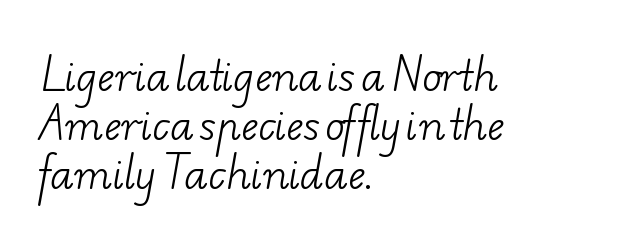
Weight class: somewhere from thin through regular. This rendering leaves character spacing at its baseline value. You could not count columns in this text — the font is proportionally spaced. The text block is weighted toward the left margin, trailing off unevenly rightward.
